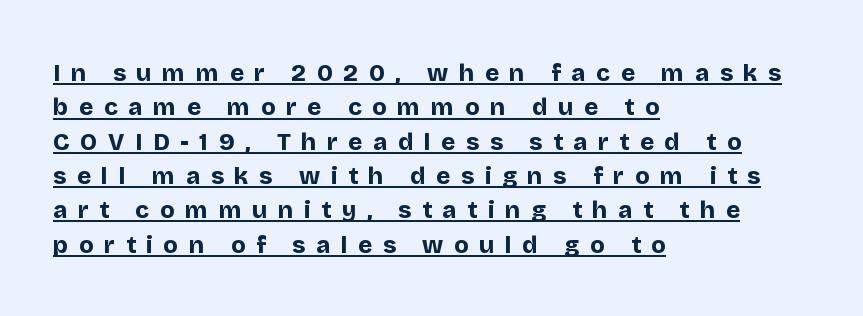
The image shows 24 px bold type, upright; set left-aligned, normal line spacing (1.43x), unusually wide letter spacing (+0.44 em), underlined.
